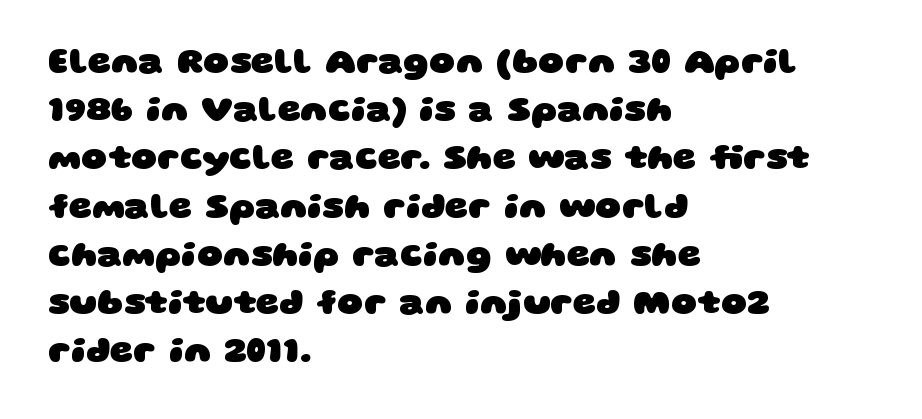
{"serif": "no", "bold": "yes", "weight": "heavy", "width": "wide", "stroke_contrast": "low", "x_height": "large", "monospaced": "no", "underline": "no", "align": "left", "line_spacing": "normal", "line_spacing_ratio": 1.34, "letter_spacing": "normal", "letter_spacing_em": 0.0, "glyph_px": 36}
